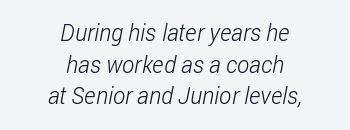
The image shows 23 px text type; set centered, normal line spacing (1.37x), normal letter spacing, not underlined.
